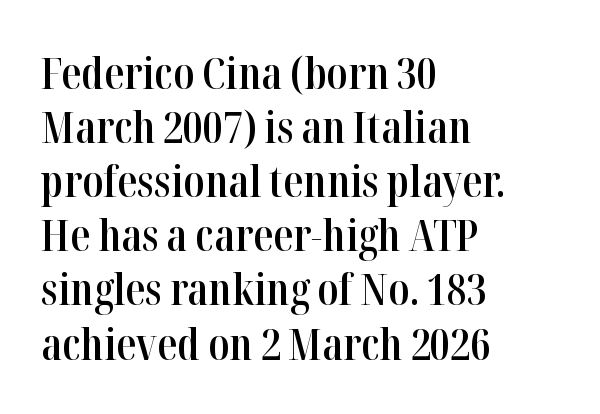
{"serif": "yes", "italic": "no", "bold": "semi", "weight": "semibold", "width": "condensed", "stroke_contrast": "high", "x_height": "medium", "monospaced": "no", "underline": "no", "align": "left", "line_spacing_ratio": 1.23, "letter_spacing": "normal", "letter_spacing_em": 0.0, "glyph_px": 44}
